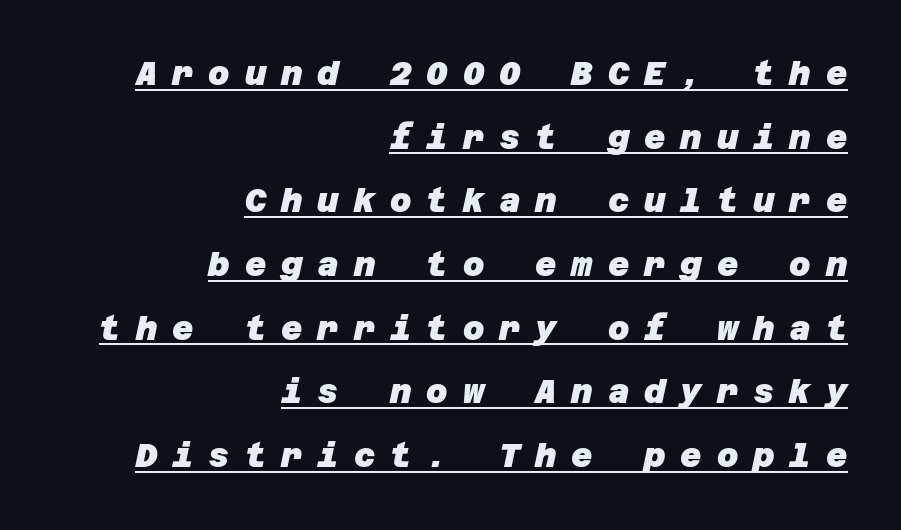
Q: Is the text bold? A: Yes.
Q: Is the typeface a serif or a sans-serif typeface? A: Sans-serif.
Q: Is the text underlined? A: Yes.
Q: How is the paragraph aligned? A: Right-aligned.
Q: Is the spacing between letters normal or unusually wide? A: Unusually wide.
Q: Is the spacing between lines tight, normal or loose? A: Loose.
Q: Width (condensed, normal, or wide)? A: Normal.
Q: Stroke contrast? A: Low.
Q: x-height? A: Large.
